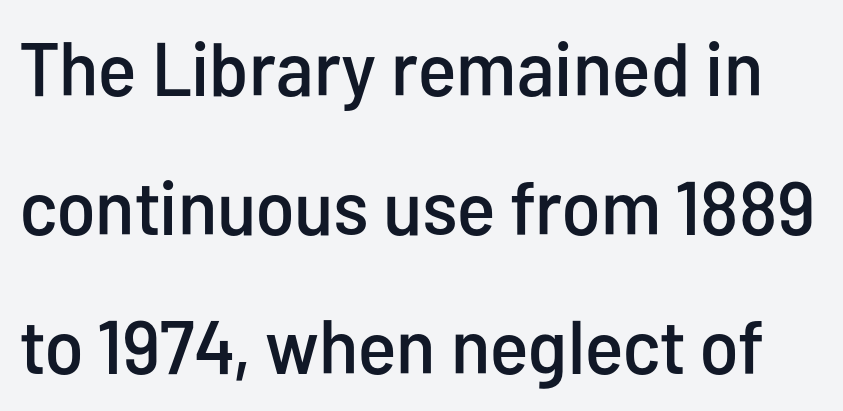
{"serif": "no", "italic": "no", "width": "condensed", "stroke_contrast": "low", "x_height": "medium", "monospaced": "no", "underline": "no", "line_spacing_ratio": 1.83, "letter_spacing": "normal", "letter_spacing_em": 0.0, "glyph_px": 76}
